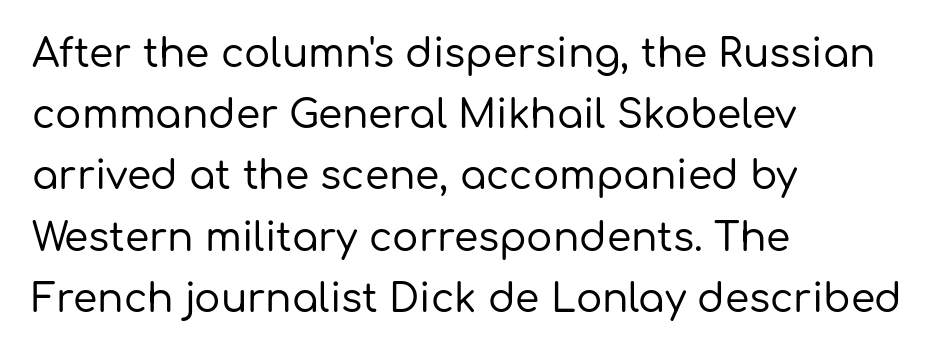
{"serif": "no", "italic": "no", "width": "normal", "stroke_contrast": "low", "x_height": "medium", "monospaced": "no", "underline": "no", "align": "left", "line_spacing": "normal", "line_spacing_ratio": 1.57, "letter_spacing": "normal", "letter_spacing_em": 0.0, "glyph_px": 39}
